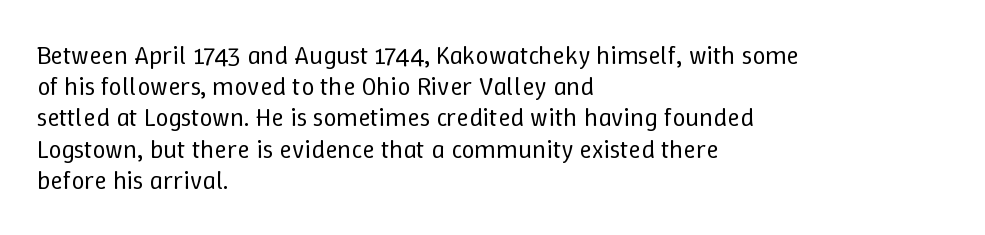
One-word summary of the alignment: left. In terms of letterspacing, this is plain default setting. The words here are not underlined. The characters are drawn with everyday or finer stroke widths. The letters stand straight up with perfectly vertical stems.
